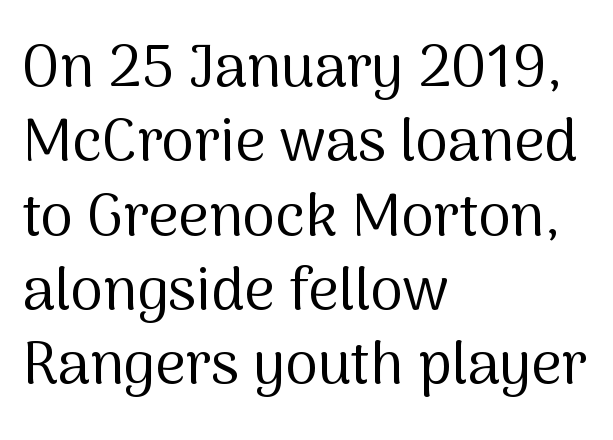
{"serif": "no", "italic": "no", "bold": "no", "weight": "regular", "width": "normal", "stroke_contrast": "medium", "x_height": "medium", "monospaced": "no", "underline": "no", "align": "left", "line_spacing": "normal", "line_spacing_ratio": 1.26, "letter_spacing": "normal", "letter_spacing_em": 0.0, "glyph_px": 59}
